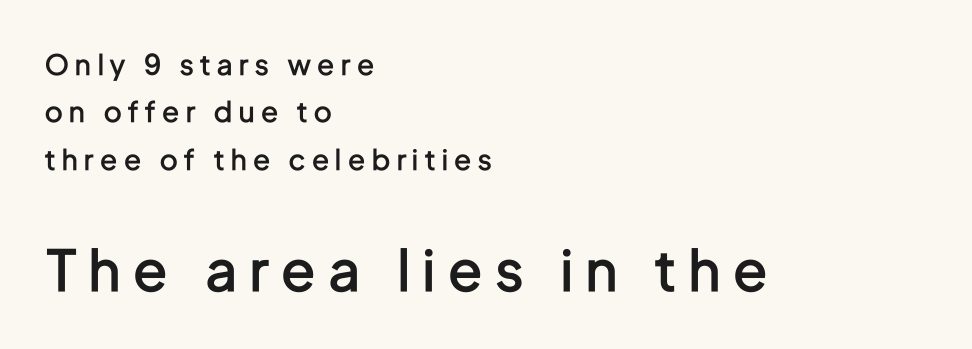
Display-style spreading of the glyphs; the letterfit is very open. It's the straight-up-and-down kind of type. Check the space under the baseline: it is left empty. These lines carry some extra weight — a demibold, not a full bold. Think of a printed novel: that variable character pitch is what you see here.
